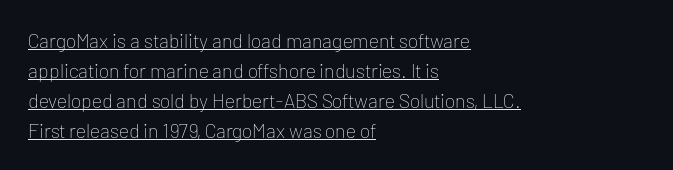
The image shows 20 px text type, upright; set left-aligned, normal line spacing (1.5x), normal letter spacing, underlined.
